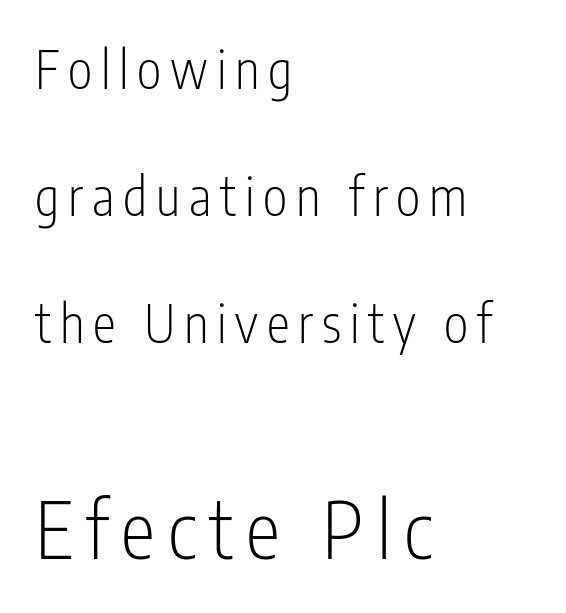
{"serif": "no", "italic": "no", "bold": "no", "weight": "light", "width": "condensed", "stroke_contrast": "low", "x_height": "medium", "monospaced": "no", "underline": "no", "align": "left", "line_spacing": "loose", "line_spacing_ratio": 2.44, "larger_block": "second", "size_ratio": 1.5, "glyph_px": 78}
